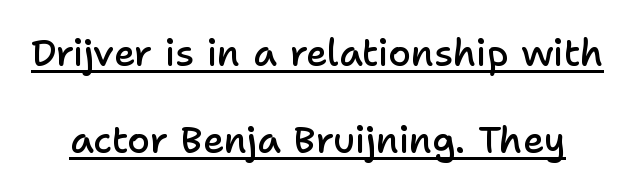
Q: Is the text bold? A: Semi-bold.
Q: Is the text italic (slanted)? A: No, it is upright.
Q: Is the typeface a serif or a sans-serif typeface? A: Sans-serif.
Q: Is the text underlined? A: Yes.
Q: Is the spacing between letters normal or unusually wide? A: Normal.
Q: Is the spacing between lines tight, normal or loose? A: Loose.
Q: Width (condensed, normal, or wide)? A: Normal.
Q: Stroke contrast? A: Low.
Q: x-height? A: Medium.
Q: Monospaced? A: No.
